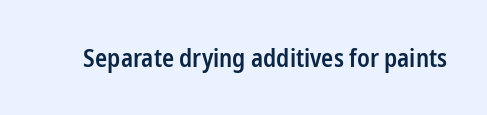
The letters stand upright; this is a roman face. Words appear dense and cohesive because spacing is normal. What weight is shown? A semibold, between regular and bold. The passage shown is not underscored anywhere.
